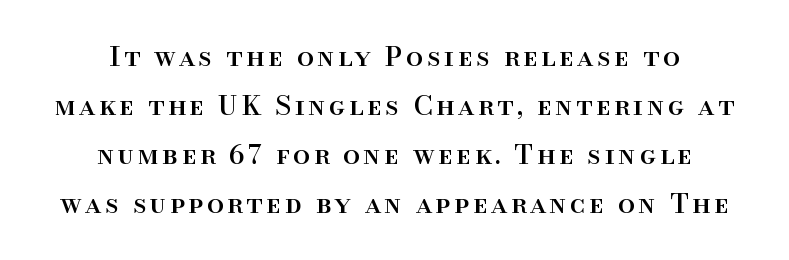
The image shows 27 px text type, upright; set centered, line spacing 1.82x, not underlined.
